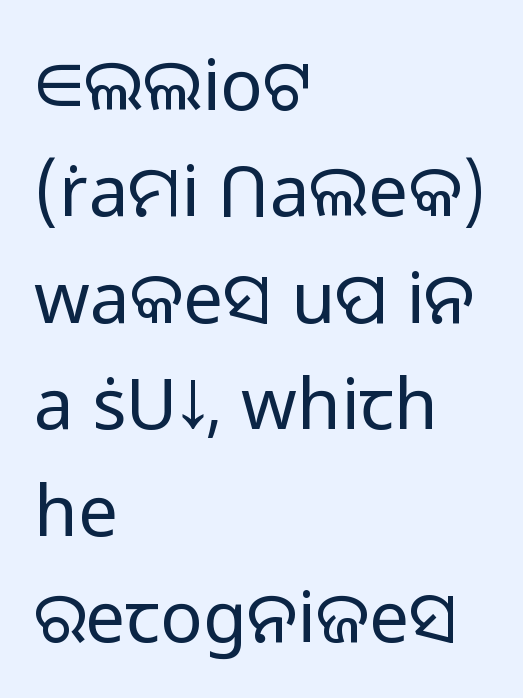
{"serif": "no", "italic": "no", "bold": "no", "weight": "light", "width": "normal", "stroke_contrast": "low", "x_height": "medium", "monospaced": "no", "underline": "no", "align": "left", "line_spacing": "normal", "line_spacing_ratio": 1.5, "letter_spacing": "normal", "letter_spacing_em": 0.0, "glyph_px": 71}
